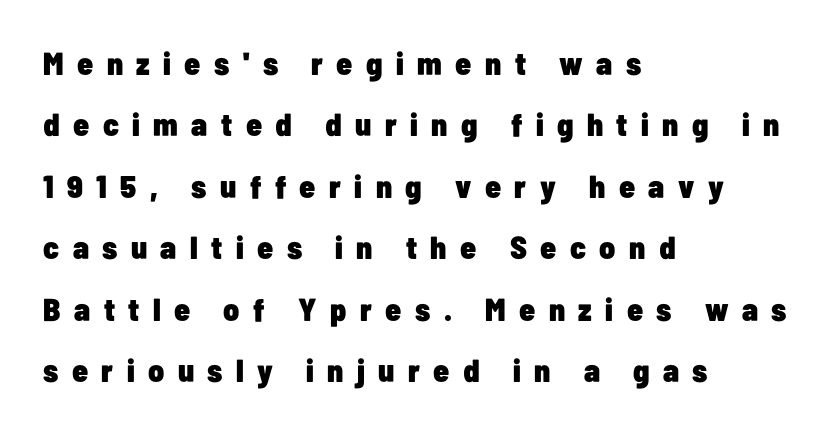
{"serif": "no", "italic": "no", "bold": "yes", "weight": "heavy", "width": "condensed", "stroke_contrast": "low", "x_height": "medium", "monospaced": "no", "underline": "no", "align": "left", "line_spacing": "loose", "line_spacing_ratio": 1.92, "letter_spacing": "wide", "letter_spacing_em": 0.42, "glyph_px": 32}
